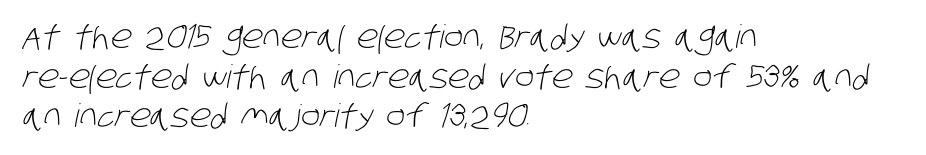
{"serif": "no", "bold": "no", "weight": "light", "width": "condensed", "stroke_contrast": "low", "x_height": "large", "monospaced": "no", "underline": "no", "align": "left", "line_spacing_ratio": 1.24, "letter_spacing": "normal", "letter_spacing_em": 0.0, "glyph_px": 32}
